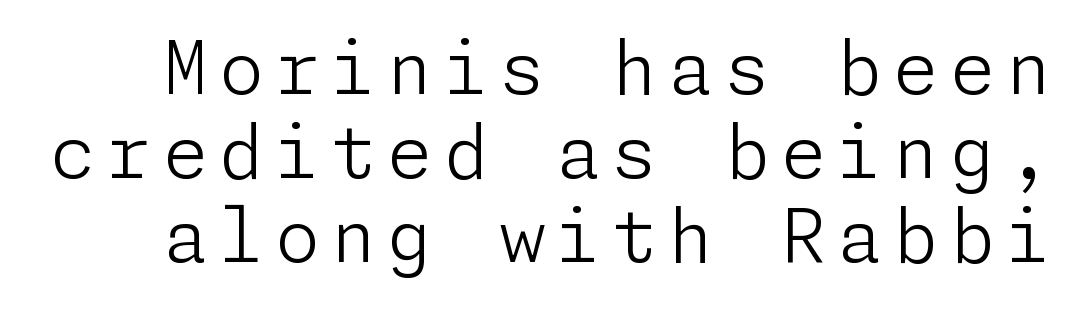
The weight tops out at a normal text grade. The space directly below the letters is spotless. Honestly, the rows look squashed on top of each other. The font's upright variant was chosen for this text. Are there feet on the stems? There aren't — it's a sans.
